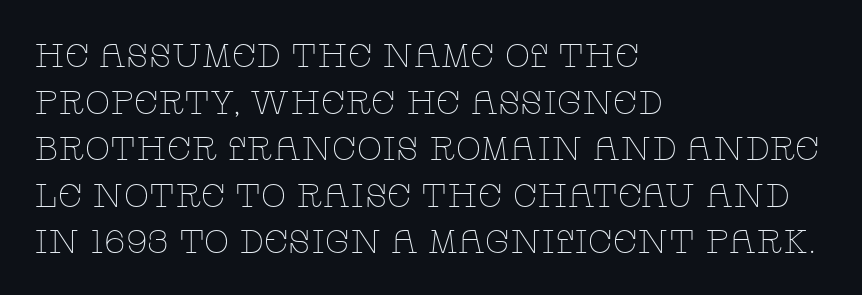
Q: Is the text bold? A: No.
Q: Is the text italic (slanted)? A: No, it is upright.
Q: Is the typeface a serif or a sans-serif typeface? A: Serif.
Q: Is the text underlined? A: No.
Q: How is the paragraph aligned? A: Left-aligned.
Q: Is the spacing between letters normal or unusually wide? A: Normal.
Q: Is the spacing between lines tight, normal or loose? A: Normal.
Q: Width (condensed, normal, or wide)? A: Wide.
Q: Stroke contrast? A: Low.
Q: x-height? A: Large.
Q: Monospaced? A: No.
